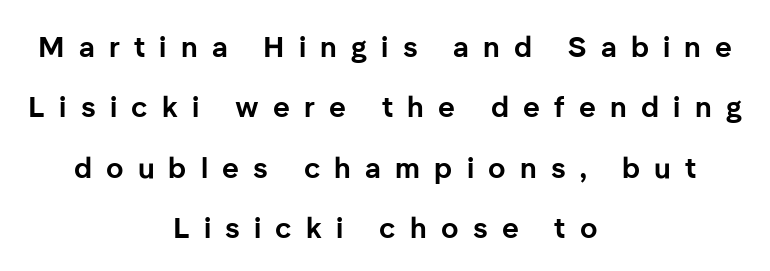
The area under the type is left untouched. Notice how the stems are strictly vertical — no italics here. This rendering employs a face without finishing strokes, i.e., a sans-serif. Line starts and ends both wander, symmetrically.
